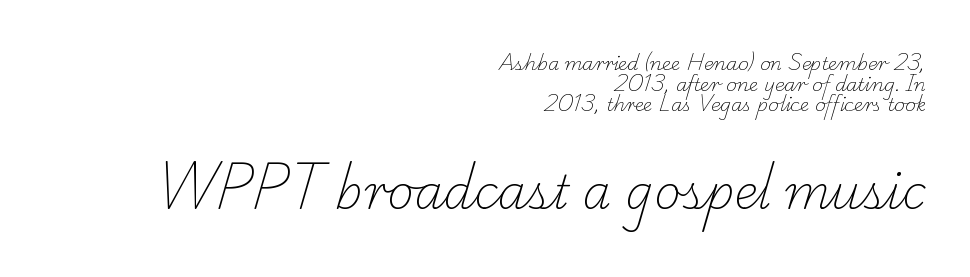
{"serif": "yes", "bold": "no", "weight": "light", "width": "normal", "stroke_contrast": "low", "x_height": "small", "monospaced": "no", "underline": "no", "align": "right", "line_spacing": "tight", "line_spacing_ratio": 1.14, "letter_spacing": "normal", "letter_spacing_em": 0.0, "larger_block": "second", "size_ratio": 2.56, "glyph_px": 46}
